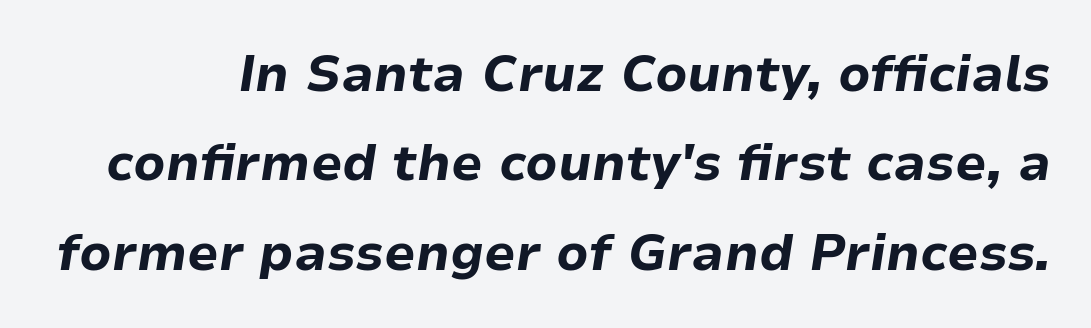
Q: Is the text bold? A: Yes.
Q: Is the text italic (slanted)? A: Yes, it leans right by about 9 degrees.
Q: Is the text underlined? A: No.
Q: Is the spacing between letters normal or unusually wide? A: Normal.
Q: Width (condensed, normal, or wide)? A: Normal.
Q: Stroke contrast? A: Low.
Q: x-height? A: Medium.
Q: Monospaced? A: No.
